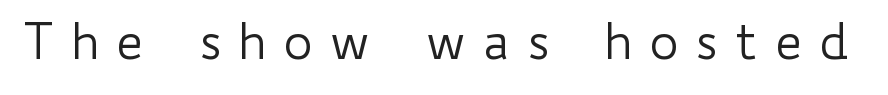
The passage shown has open, widely tracked lettering throughout. Rule under the text: the space is simply empty. Characters remain perfectly vertical along every line. Ink coverage per letter is moderate at most. Character widths vary here, with narrow letters taking less room than wide ones.
